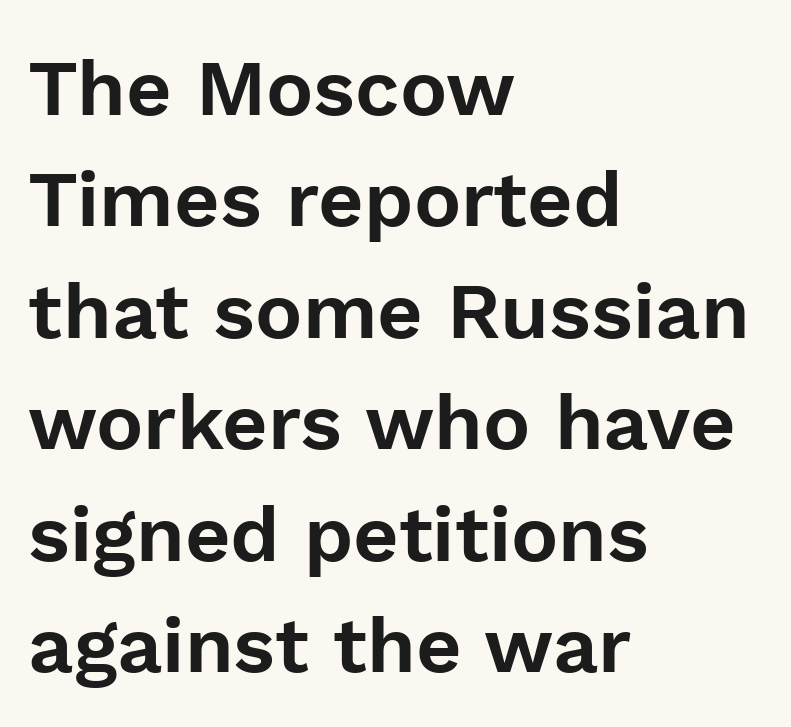
The image shows 79 px sans-serif type, upright; set left-aligned, normal line spacing (1.41x), normal letter spacing, not underlined; low stroke contrast and a medium x-height.
